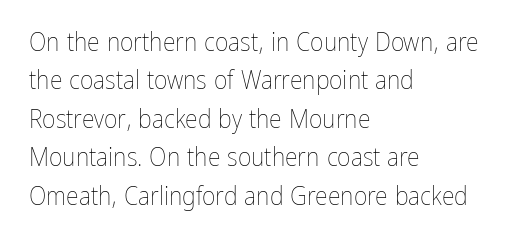
Leftover space on each line is placed entirely after the last word. The font sits on the lighter half of the weight spectrum, regular included. Here the glyphs are tracked normally, forming tight word shapes. Evenly set lines give the paragraph a standard silhouette. The area under the type is left untouched. The letters stand upright; this is a roman face.
